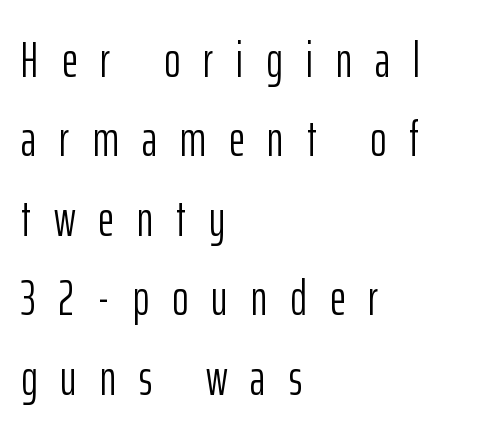
{"serif": "no", "italic": "no", "bold": "no", "weight": "light", "width": "condensed", "stroke_contrast": "low", "x_height": "medium", "monospaced": "no", "underline": "no", "align": "left", "line_spacing": "normal", "line_spacing_ratio": 1.62, "letter_spacing": "wide", "letter_spacing_em": 0.47, "glyph_px": 49}
